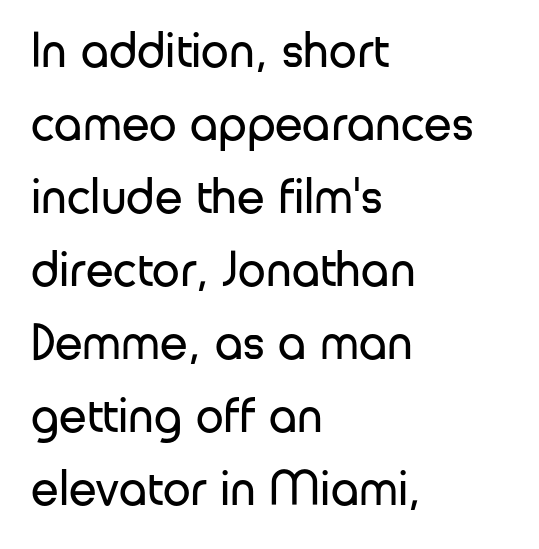
The lettering holds an erect, upright posture throughout. The rag falls on the right side of this text block. Does the type have serifs? No, each stem ends abruptly. Think of a printed novel: that variable character pitch is what you see here. Unbolded letterforms with no extra heft. Clear beneath every line of the passage.
